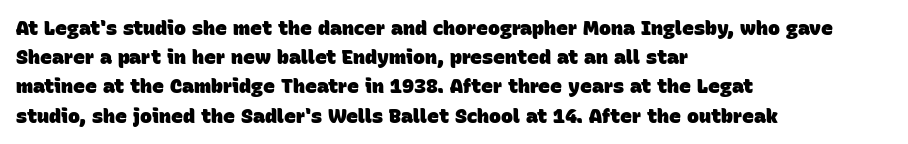
{"bold": "yes", "underline": "no", "align": "left", "line_spacing": "normal", "line_spacing_ratio": 1.46, "letter_spacing": "normal", "letter_spacing_em": 0.0, "glyph_px": 20}
